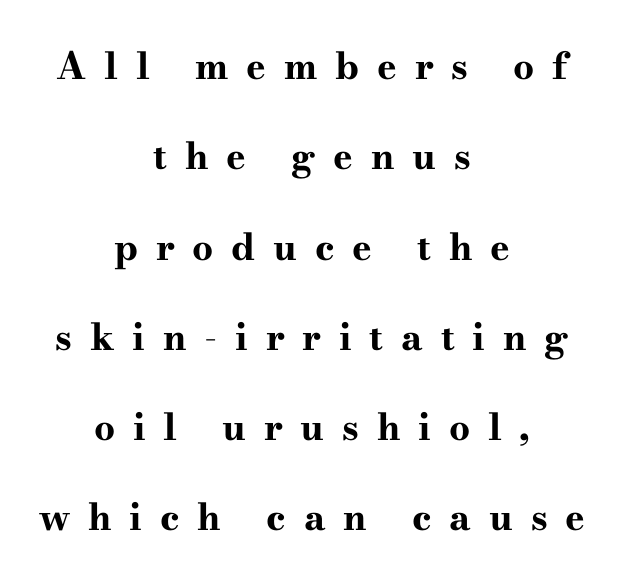
{"serif": "yes", "italic": "no", "bold": "yes", "weight": "bold", "width": "wide", "stroke_contrast": "high", "x_height": "small", "monospaced": "no", "underline": "no", "align": "center", "line_spacing": "loose", "line_spacing_ratio": 2.44, "letter_spacing": "wide", "letter_spacing_em": 0.48, "glyph_px": 37}
